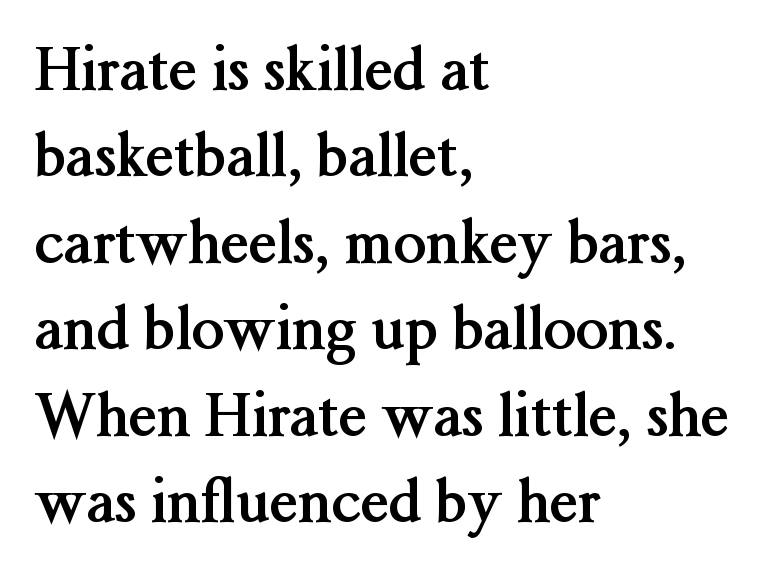
The image shows 58 px semibold serif type, upright; set left-aligned, normal line spacing (1.49x), normal letter spacing, not underlined; medium stroke contrast and a medium x-height.
